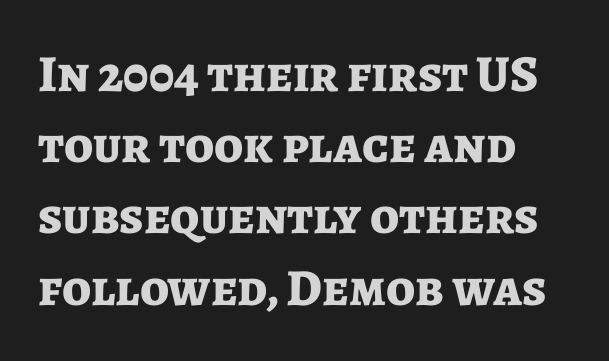
{"serif": "no", "italic": "no", "bold": "yes", "weight": "bold", "width": "normal", "stroke_contrast": "low", "x_height": "medium", "monospaced": "no", "underline": "no", "align": "left", "line_spacing": "normal", "line_spacing_ratio": 1.37, "letter_spacing": "normal", "letter_spacing_em": 0.0, "glyph_px": 52}
